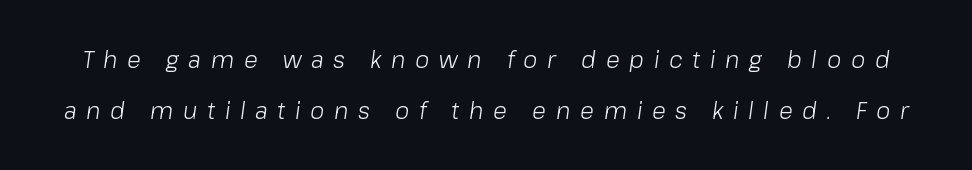
Glyph-to-glyph distance is far greater than everyday printed text. The text carries the slant typical of an italic or oblique font. The strokes carry an ordinary text weight at most. Any mark beneath the type? The region is blank. The line-height multiplier appears high, well above default.
